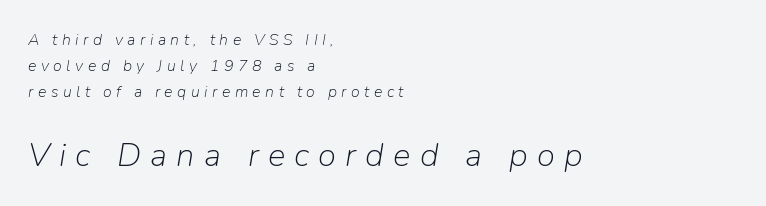
A typesetter would call this heavily tracked-out type. Which margin do the lines hug? The left one — the right edge is uneven. The face used here has a pronounced slope to its letters. Successive baselines arrive at the customary interval. These glyphs show unthickened strokes, regular width or finer.
